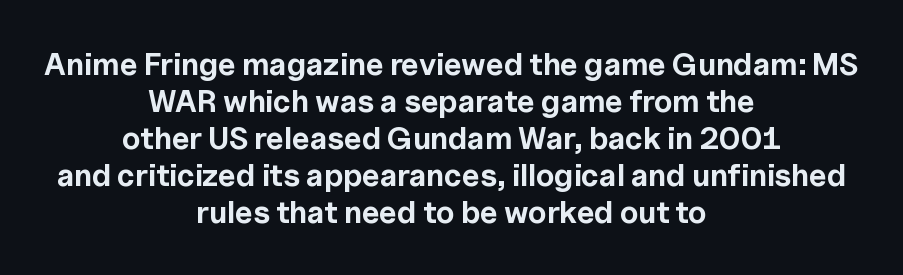
{"serif": "no", "italic": "no", "bold": "yes", "weight": "bold", "width": "normal", "x_height": "medium", "monospaced": "no", "underline": "no", "align": "center", "line_spacing_ratio": 1.19, "letter_spacing": "normal", "letter_spacing_em": 0.0, "glyph_px": 31}
